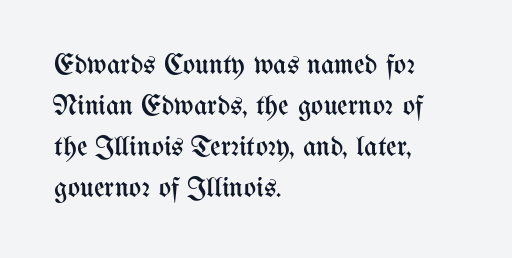
The image shows 29 px regular-weight, condensed type, upright; set left-aligned, normal line spacing (1.41x), normal letter spacing, not underlined; medium stroke contrast and a medium x-height.
